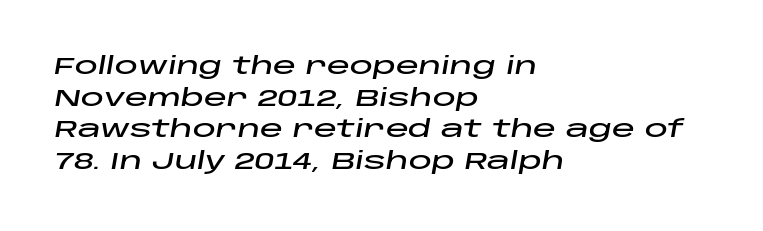
The image shows 23 px text type, italic (leaning right); set left-aligned, normal line spacing (1.38x), normal letter spacing, not underlined.
